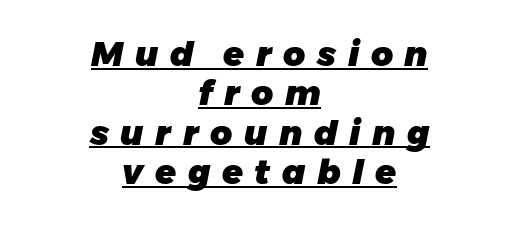
The image shows 34 px heavy type, italic (leaning right); set centered, line spacing 1.16x, unusually wide letter spacing (+0.34 em), underlined; low stroke contrast and a medium x-height.
